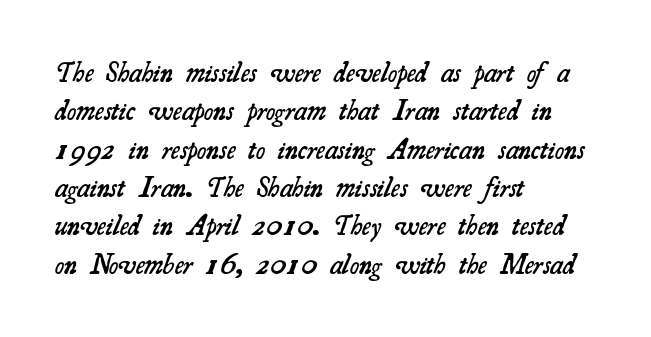
{"serif": "yes", "bold": "semi", "weight": "semibold", "width": "normal", "stroke_contrast": "medium", "x_height": "small", "monospaced": "no", "underline": "no", "align": "left", "line_spacing": "normal", "line_spacing_ratio": 1.37, "letter_spacing": "normal", "letter_spacing_em": 0.0, "glyph_px": 28}
